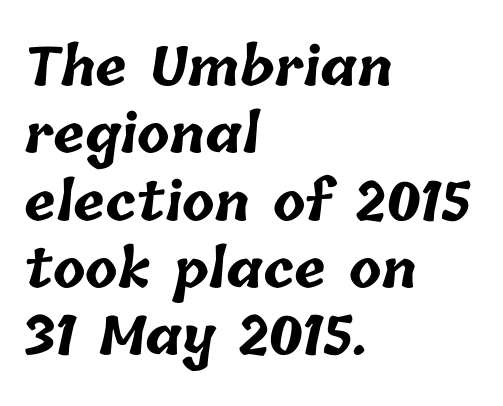
{"bold": "yes", "weight": "bold", "width": "normal", "stroke_contrast": "low", "x_height": "medium", "monospaced": "no", "underline": "no", "align": "left", "line_spacing": "normal", "line_spacing_ratio": 1.27, "letter_spacing": "normal", "letter_spacing_em": 0.0, "glyph_px": 53}
